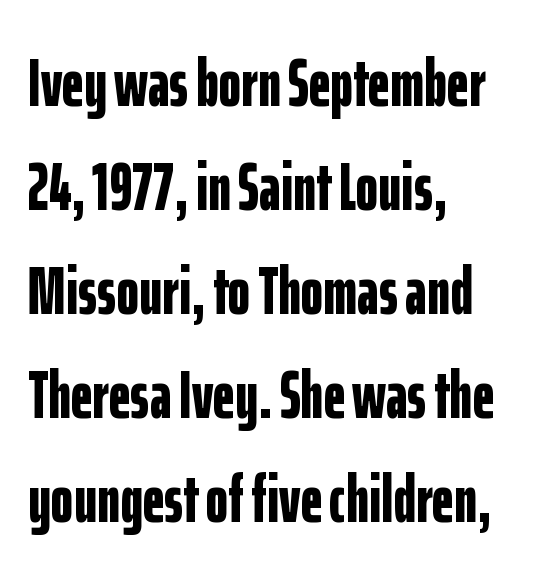
Q: Is the text bold? A: Yes.
Q: Is the text italic (slanted)? A: No, it is upright.
Q: Is the typeface a serif or a sans-serif typeface? A: Sans-serif.
Q: Is the text underlined? A: No.
Q: How is the paragraph aligned? A: Left-aligned.
Q: Is the spacing between letters normal or unusually wide? A: Normal.
Q: Is the spacing between lines tight, normal or loose? A: Normal.
Q: Width (condensed, normal, or wide)? A: Condensed.
Q: Stroke contrast? A: Low.
Q: x-height? A: Medium.
Q: Monospaced? A: No.
